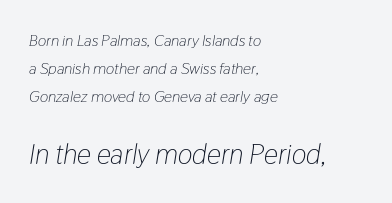
The image shows 28 px light, condensed type, italic (leaning right); set left-aligned, line spacing 1.75x, normal letter spacing, not underlined; the second (bottom) block is 1.75x larger; low stroke contrast and a medium x-height.
